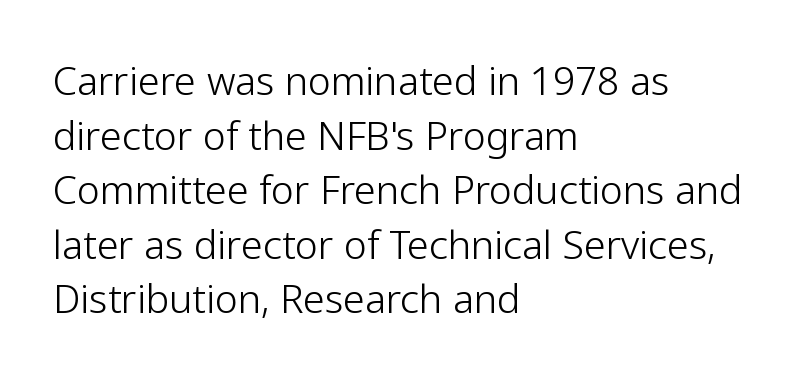
Q: Is the text bold? A: No.
Q: Is the text italic (slanted)? A: No, it is upright.
Q: Is the typeface a serif or a sans-serif typeface? A: Sans-serif.
Q: Is the text underlined? A: No.
Q: How is the paragraph aligned? A: Left-aligned.
Q: Is the spacing between letters normal or unusually wide? A: Normal.
Q: Is the spacing between lines tight, normal or loose? A: Normal.
Q: Width (condensed, normal, or wide)? A: Normal.
Q: Stroke contrast? A: Low.
Q: x-height? A: Medium.
Q: Monospaced? A: No.
